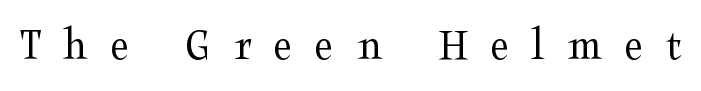
{"serif": "yes", "italic": "no", "bold": "no", "weight": "regular", "width": "wide", "stroke_contrast": "medium", "x_height": "medium", "monospaced": "no", "underline": "no", "letter_spacing": "wide", "letter_spacing_em": 0.49, "glyph_px": 46}
